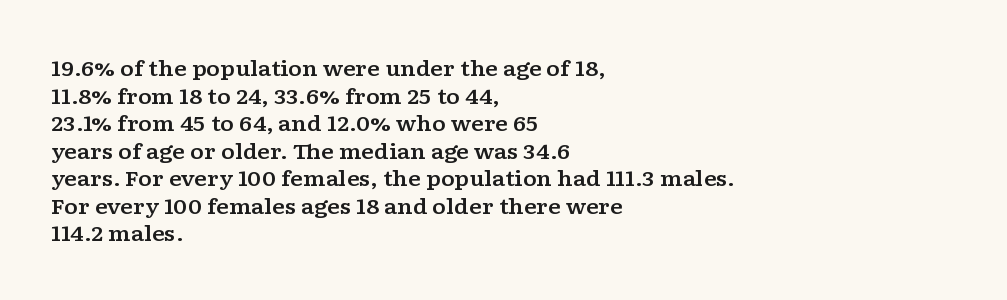
Line starts are locked; line ends wander. Leading matches the norm, producing a regular column. Characters remain perfectly vertical along every line. The area under the type is left untouched. Caption: standard tracking, unaltered.
